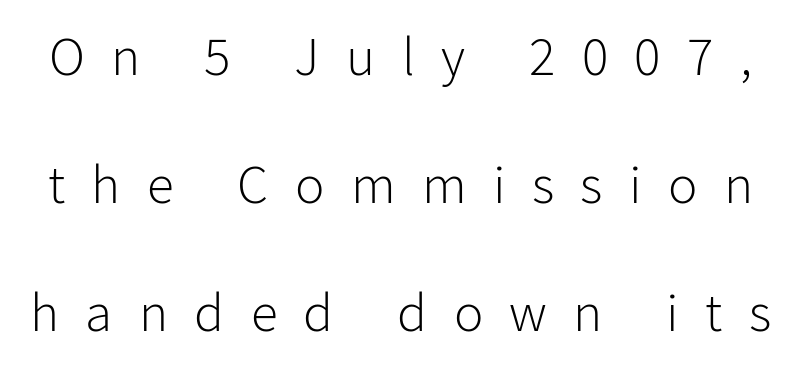
Q: Is the text bold? A: No.
Q: Is the text italic (slanted)? A: No, it is upright.
Q: Is the typeface a serif or a sans-serif typeface? A: Sans-serif.
Q: Is the text underlined? A: No.
Q: Is the spacing between letters normal or unusually wide? A: Unusually wide.
Q: Is the spacing between lines tight, normal or loose? A: Loose.
Q: Width (condensed, normal, or wide)? A: Normal.
Q: Stroke contrast? A: Low.
Q: x-height? A: Medium.
Q: Monospaced? A: No.
